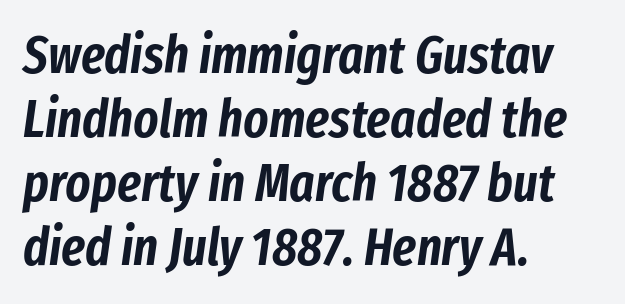
{"italic": "yes", "lean": "right", "slant_degrees": 8, "width": "condensed", "stroke_contrast": "low", "x_height": "medium", "monospaced": "no", "underline": "no", "align": "left", "line_spacing_ratio": 1.21, "letter_spacing": "normal", "letter_spacing_em": 0.0, "glyph_px": 53}
